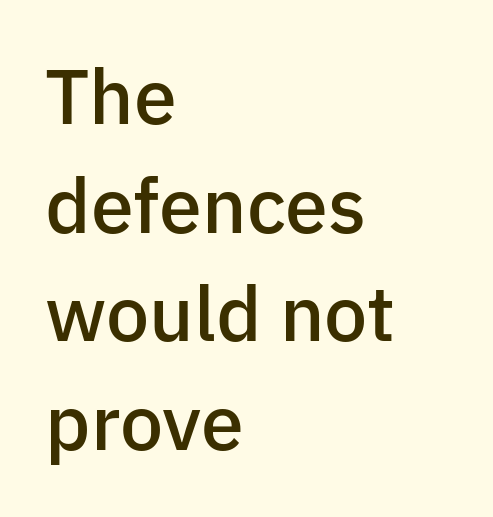
{"serif": "no", "italic": "no", "bold": "semi", "weight": "semibold", "width": "normal", "stroke_contrast": "low", "x_height": "medium", "monospaced": "no", "underline": "no", "align": "left", "line_spacing": "normal", "line_spacing_ratio": 1.41, "letter_spacing": "normal", "letter_spacing_em": 0.0, "glyph_px": 77}
